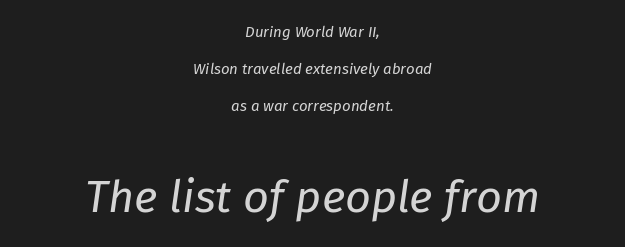
The image shows 45 px regular-weight type, italic (leaning right); set centered, loose line spacing (2.47x), normal letter spacing, not underlined; the second (bottom) block is 3.0x larger; low stroke contrast and a medium x-height.
